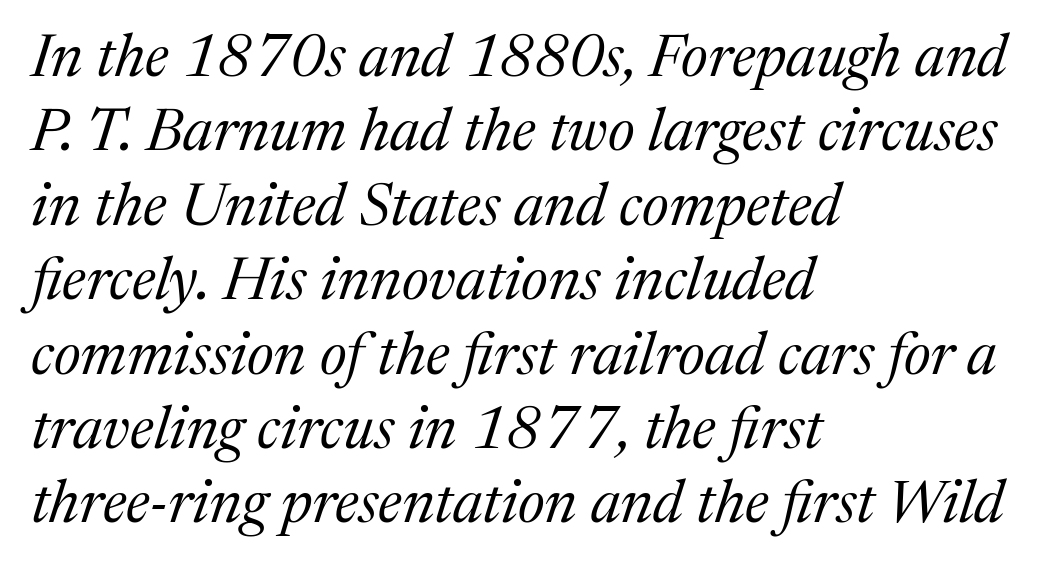
{"serif": "yes", "italic": "yes", "lean": "right", "slant_degrees": 17, "bold": "no", "weight": "regular", "width": "normal", "stroke_contrast": "medium", "x_height": "medium", "monospaced": "no", "underline": "no", "align": "left", "line_spacing_ratio": 1.24, "letter_spacing": "normal", "letter_spacing_em": 0.0, "glyph_px": 60}
